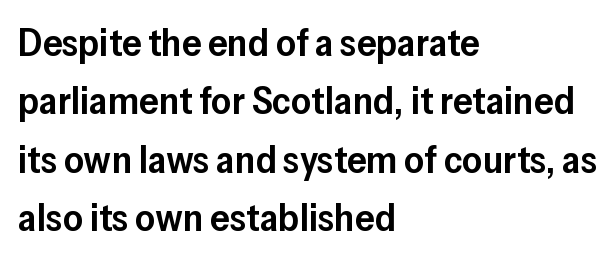
{"serif": "no", "italic": "no", "bold": "semi", "weight": "semibold", "width": "normal", "stroke_contrast": "low", "x_height": "medium", "monospaced": "no", "underline": "no", "align": "left", "line_spacing": "normal", "line_spacing_ratio": 1.5, "letter_spacing": "normal", "letter_spacing_em": 0.0, "glyph_px": 39}
